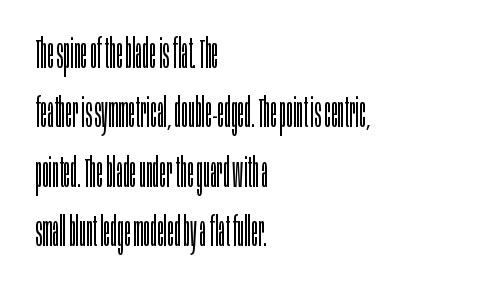
Q: Is the text bold? A: No.
Q: Is the text italic (slanted)? A: No, it is upright.
Q: Is the typeface a serif or a sans-serif typeface? A: Sans-serif.
Q: Is the text underlined? A: No.
Q: How is the paragraph aligned? A: Left-aligned.
Q: Is the spacing between letters normal or unusually wide? A: Normal.
Q: Is the spacing between lines tight, normal or loose? A: Normal.
Q: Width (condensed, normal, or wide)? A: Condensed.
Q: Stroke contrast? A: Low.
Q: x-height? A: Large.
Q: Monospaced? A: No.
